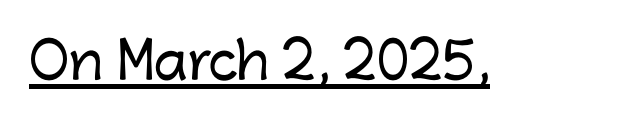
Q: Is the text italic (slanted)? A: No, it is upright.
Q: Is the typeface a serif or a sans-serif typeface? A: Sans-serif.
Q: Is the text underlined? A: Yes.
Q: Is the spacing between letters normal or unusually wide? A: Normal.
Q: Width (condensed, normal, or wide)? A: Normal.
Q: Stroke contrast? A: Low.
Q: x-height? A: Medium.
Q: Monospaced? A: No.
